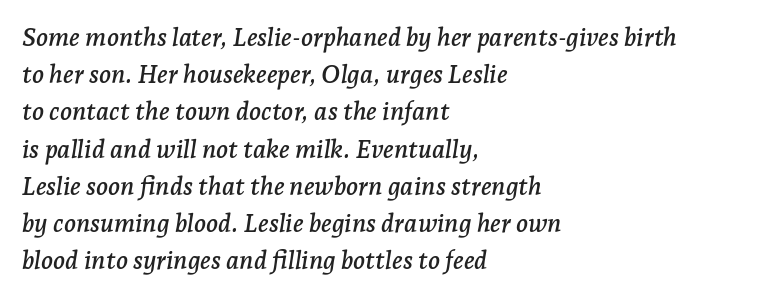
Students, note that the glyphs here touch the page at normal intervals. The face used here has a pronounced slope to its letters. In terms of leading, this rendering sits right in the middle. Words float on clear page, feet unadorned.
